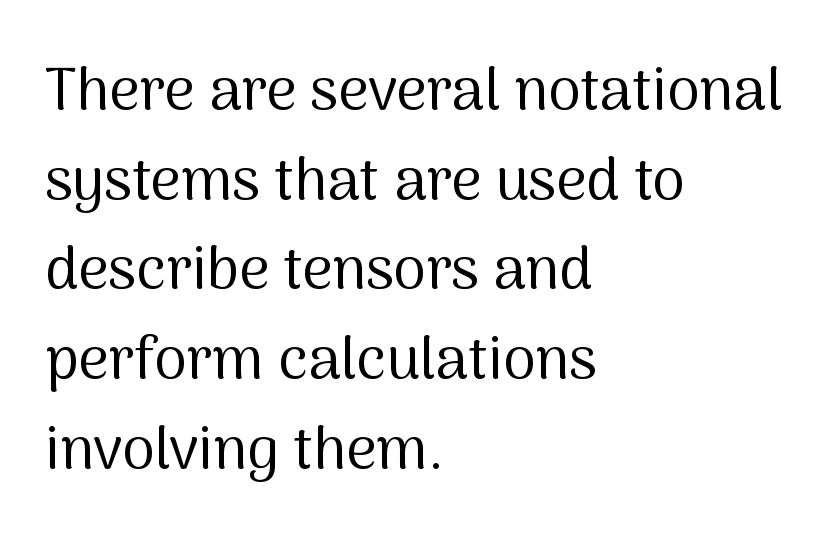
Q: Is the text bold? A: No.
Q: Is the text italic (slanted)? A: No, it is upright.
Q: Is the typeface a serif or a sans-serif typeface? A: Sans-serif.
Q: Is the text underlined? A: No.
Q: How is the paragraph aligned? A: Left-aligned.
Q: Is the spacing between letters normal or unusually wide? A: Normal.
Q: Is the spacing between lines tight, normal or loose? A: Normal.
Q: Width (condensed, normal, or wide)? A: Normal.
Q: Stroke contrast? A: Medium.
Q: x-height? A: Medium.
Q: Monospaced? A: No.
